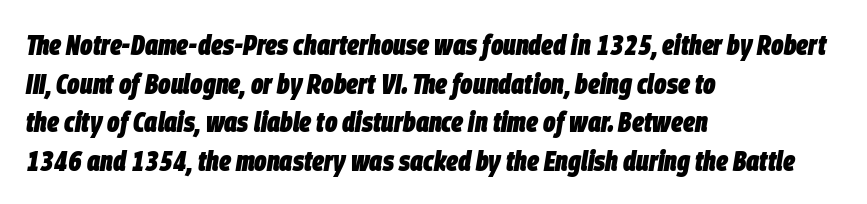
Q: Is the text bold? A: Yes.
Q: Is the text italic (slanted)? A: Yes, it leans right by about 9 degrees.
Q: Is the text underlined? A: No.
Q: How is the paragraph aligned? A: Left-aligned.
Q: Is the spacing between letters normal or unusually wide? A: Normal.
Q: Is the spacing between lines tight, normal or loose? A: Normal.
Q: Width (condensed, normal, or wide)? A: Condensed.
Q: Stroke contrast? A: Low.
Q: x-height? A: Large.
Q: Monospaced? A: No.
